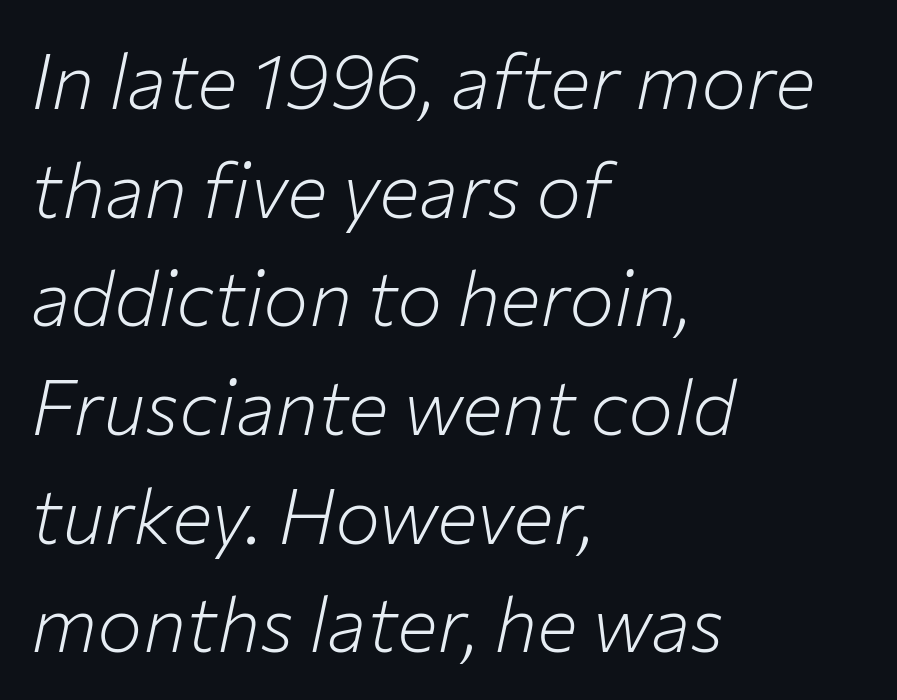
{"italic": "yes", "lean": "right", "slant_degrees": 12, "bold": "no", "weight": "light", "width": "normal", "stroke_contrast": "low", "x_height": "medium", "monospaced": "no", "underline": "no", "align": "left", "line_spacing": "normal", "line_spacing_ratio": 1.43, "letter_spacing": "normal", "letter_spacing_em": 0.0, "glyph_px": 76}
